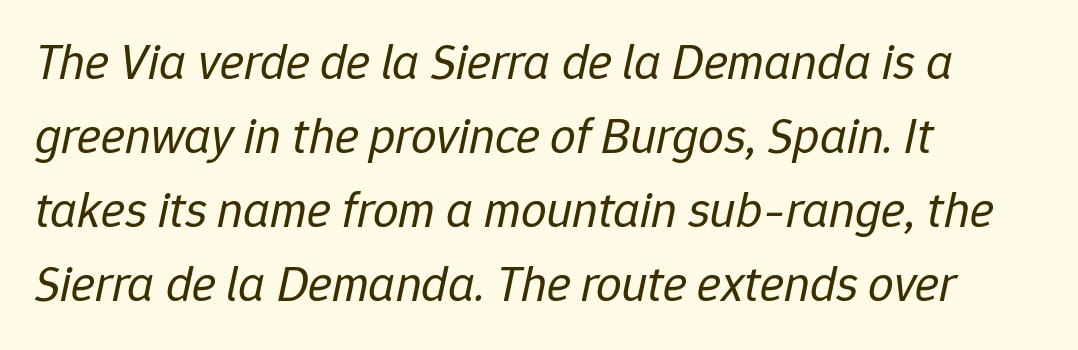
The image shows 51 px regular-weight type, italic (leaning right); set left-aligned, normal line spacing (1.45x), normal letter spacing, not underlined; low stroke contrast and a medium x-height.
